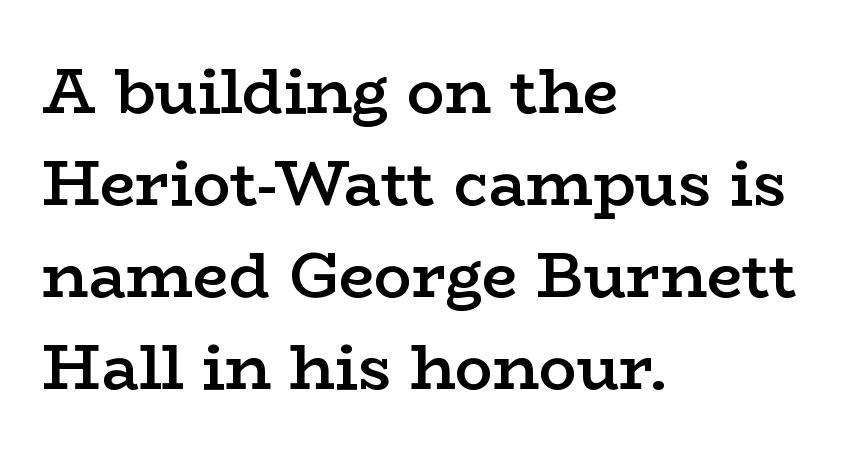
Students, observe: this is what conventionally led text looks like. The face used here is rendered with its standard letterfit. Glance below the letters and you will spot only blank space. Here the designer chose a conventional face with non-uniform glyph widths. Stems and bowls a touch heavier than normal — semibold.
